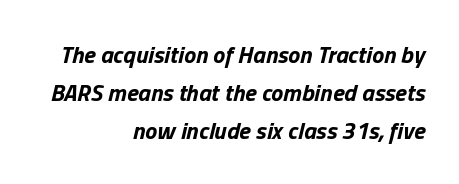
The image shows 24 px bold type, italic (leaning right); set right-aligned, normal line spacing (1.58x), normal letter spacing, not underlined.
